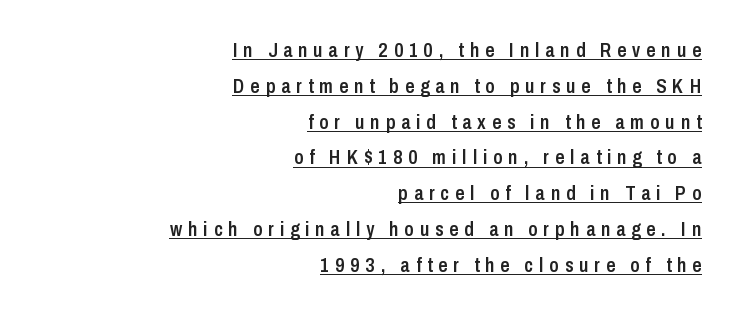
The image shows 20 px text type, upright; set right-aligned, line spacing 1.79x, unusually wide letter spacing (+0.3 em), underlined.
